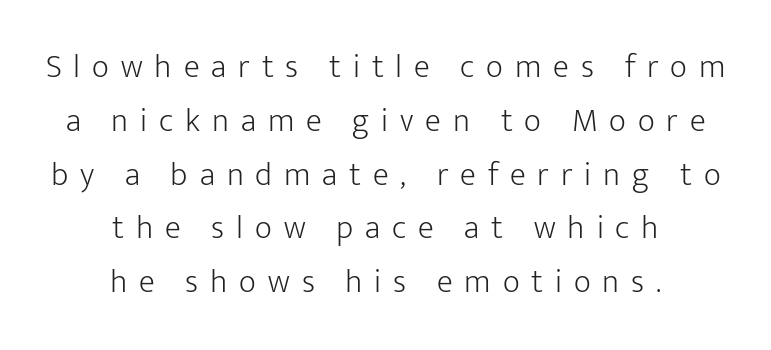
Horizontally, the lines are justified to the midpoint only. The space between consecutive lines is moderate. Type style note: lacks serifs. Letters have the restrained weight of plain body copy at most. No italicization has been applied; the sample stays upright. The rendering inserts visible extra space after every character.
